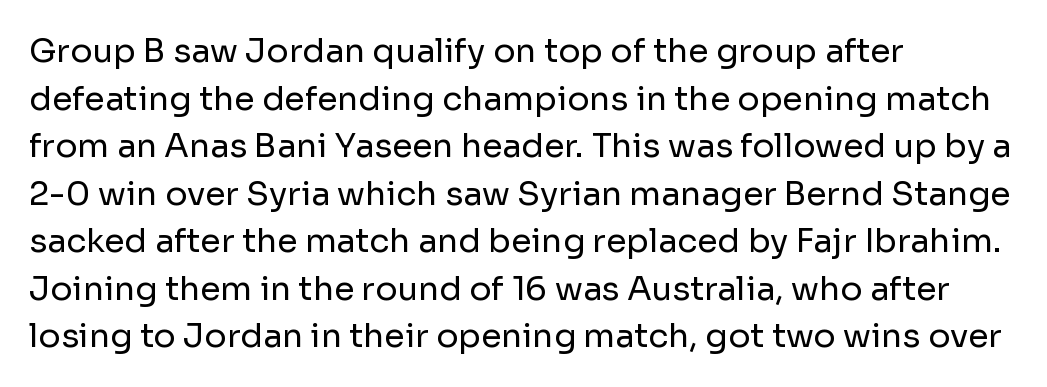
{"serif": "no", "italic": "no", "bold": "no", "weight": "regular", "width": "normal", "stroke_contrast": "low", "x_height": "medium", "monospaced": "no", "underline": "no", "align": "left", "line_spacing": "normal", "line_spacing_ratio": 1.44, "letter_spacing": "normal", "letter_spacing_em": 0.0, "glyph_px": 33}
